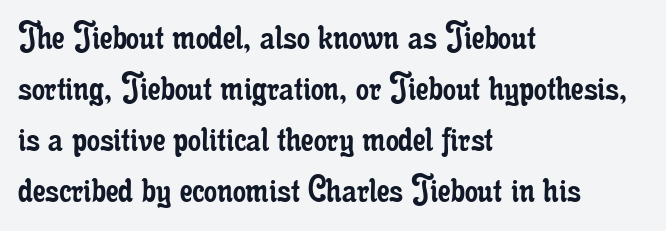
Q: Is the text bold? A: No.
Q: Is the text italic (slanted)? A: No, it is upright.
Q: Is the typeface a serif or a sans-serif typeface? A: Serif.
Q: Is the text underlined? A: No.
Q: How is the paragraph aligned? A: Left-aligned.
Q: Is the spacing between letters normal or unusually wide? A: Normal.
Q: Width (condensed, normal, or wide)? A: Condensed.
Q: Stroke contrast? A: Low.
Q: x-height? A: Small.
Q: Monospaced? A: No.
